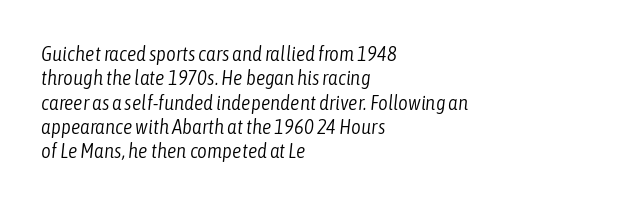
{"italic": "yes", "lean": "right", "slant_degrees": 6, "bold": "no", "underline": "no", "align": "left", "line_spacing_ratio": 1.16, "letter_spacing": "normal", "letter_spacing_em": 0.0, "glyph_px": 21}
